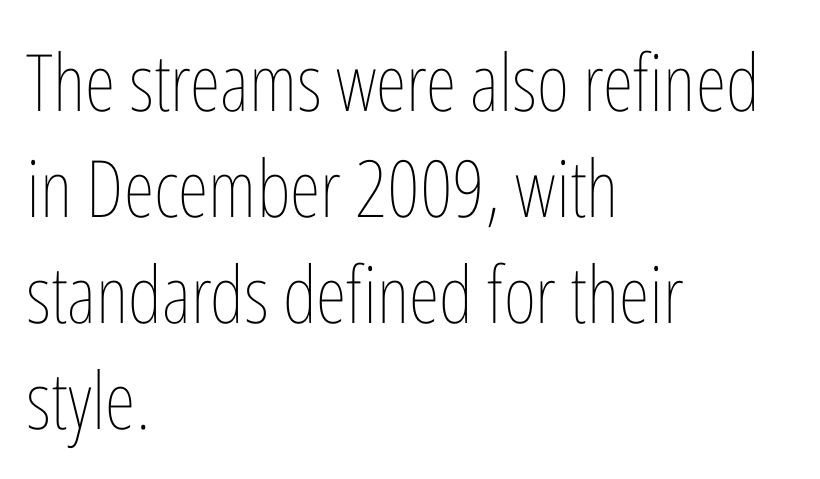
Style check: upright. The weight would be labelled regular, book, light, or lighter still. Any mark beneath the type? The region is blank. This sample uses plain, unmodified letter spacing.
